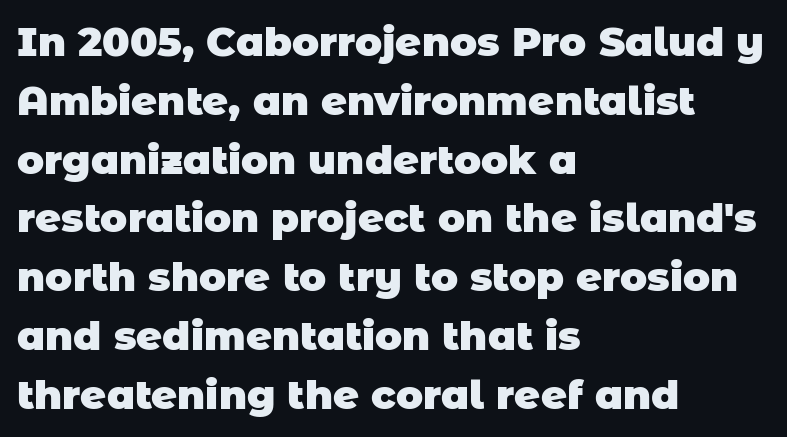
Q: Is the text bold? A: Yes.
Q: Is the typeface a serif or a sans-serif typeface? A: Sans-serif.
Q: Is the text underlined? A: No.
Q: How is the paragraph aligned? A: Left-aligned.
Q: Is the spacing between letters normal or unusually wide? A: Normal.
Q: Is the spacing between lines tight, normal or loose? A: Normal.
Q: Width (condensed, normal, or wide)? A: Normal.
Q: Stroke contrast? A: Low.
Q: x-height? A: Large.
Q: Monospaced? A: No.
